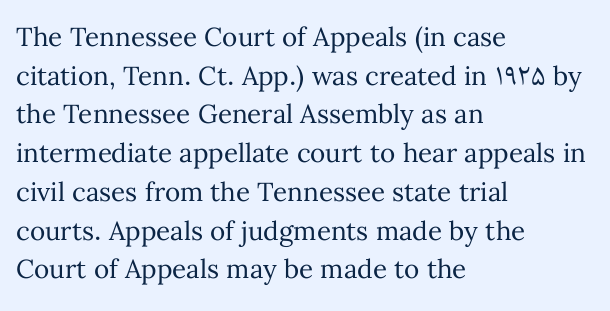
The image shows 26 px text type, upright; set left-aligned, normal line spacing (1.49x), normal letter spacing, not underlined.
